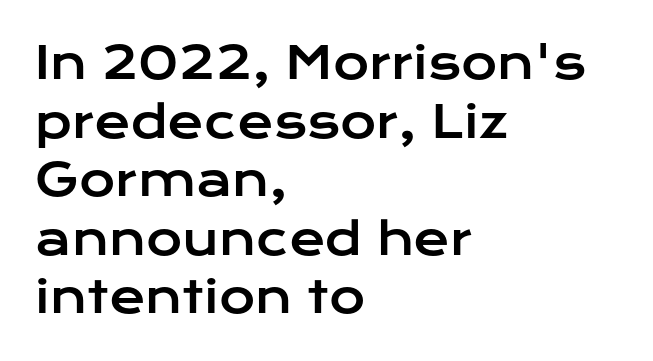
Nothing sits at the stroke ends, so this counts as sans-serif. Words appear dense and cohesive because spacing is normal. The paragraph shown leans on its left margin. The words here are not underlined. The typography opts for an upright posture over an oblique one. A typesetter would call this proportional, since set widths differ per character.
